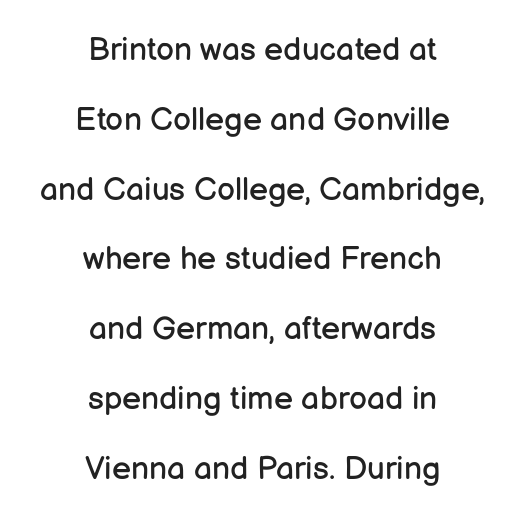
Quick note: interline space is abundant. Upright lettering throughout. A typesetter would call this zero additional tracking. Beneath every word, the page is bare. Font category for this specimen: sans-serif. Which margin do the lines hug? Neither — every line sits in the middle.
